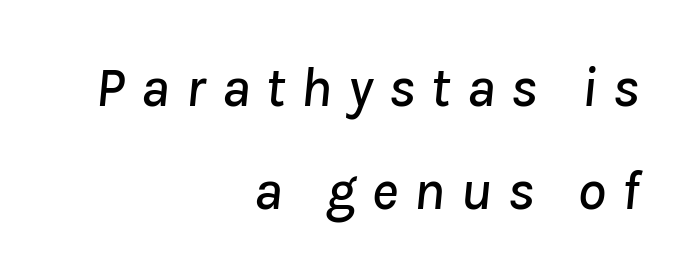
The image shows 57 px text type, italic (leaning right); set right-aligned, line spacing 1.81x, unusually wide letter spacing (+0.27 em), not underlined; low stroke contrast and a medium x-height.
